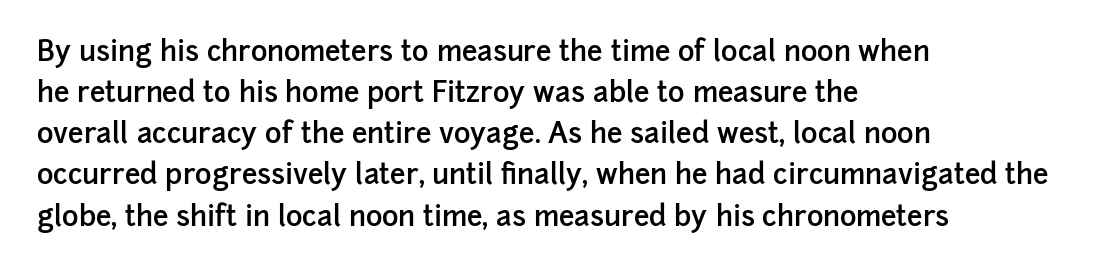
Caption: standard tracking, unaltered. Grotesque or geometric, the face here clearly has no serifs. The letters stand upright; this is a roman face. How heavy is the stroke? Medium-heavy — a semibold, shy of bold. Reading down the column, the eye jumps a familiar distance to each next line. The passage shown is not underscored anywhere.
